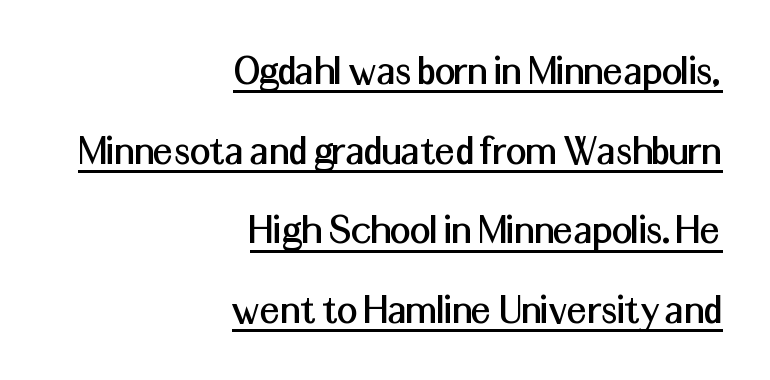
Q: Is the text italic (slanted)? A: No, it is upright.
Q: Is the typeface a serif or a sans-serif typeface? A: Sans-serif.
Q: Is the text underlined? A: Yes.
Q: How is the paragraph aligned? A: Right-aligned.
Q: Is the spacing between letters normal or unusually wide? A: Normal.
Q: Width (condensed, normal, or wide)? A: Normal.
Q: Stroke contrast? A: Medium.
Q: x-height? A: Medium.
Q: Monospaced? A: No.
